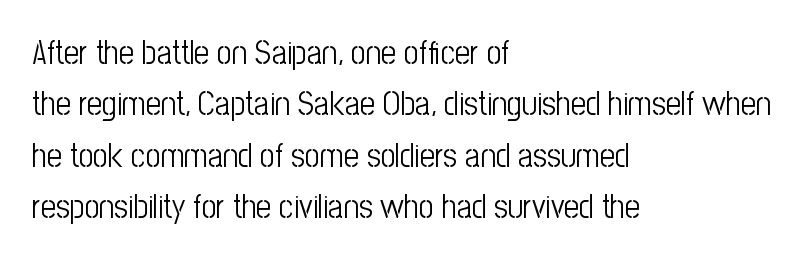
The image shows 33 px light, condensed sans-serif type, upright; set left-aligned, normal line spacing (1.56x), normal letter spacing, not underlined; low stroke contrast and a medium x-height.
